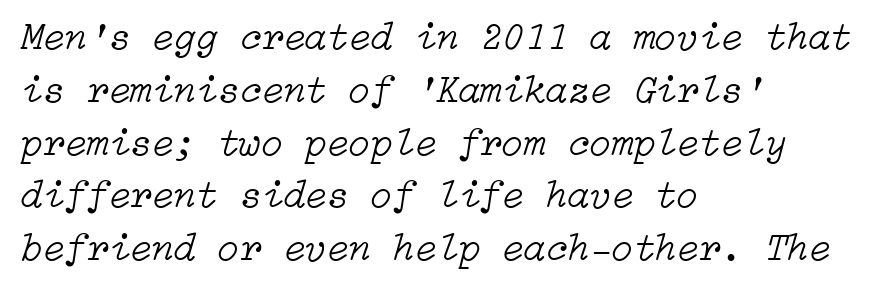
Words float on clear page, feet unadorned. Each line starts at the same left margin while the right side varies. The typography opts for an oblique posture over an upright one. Default kerning and tracking; the words read as compact shapes.
